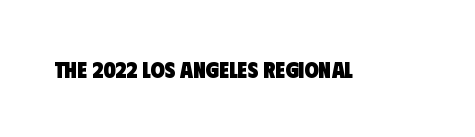
Compared with typical body copy, the letter spacing here is the same. A bare baseline throughout the passage. Chunky letters — that's bold for sure.
